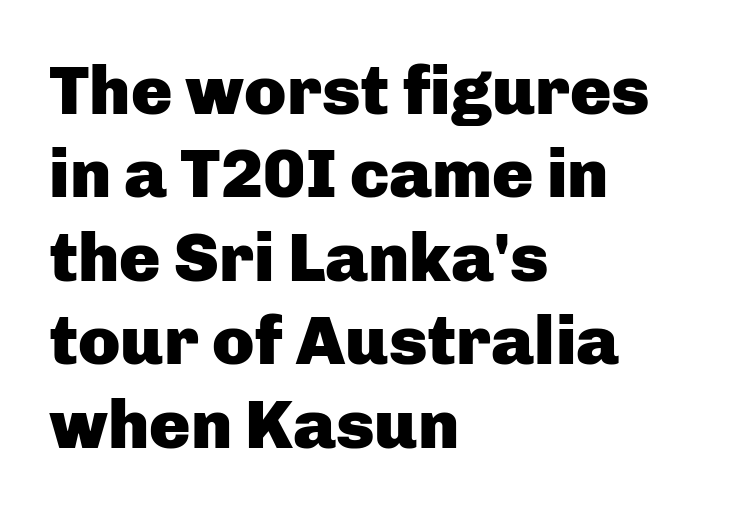
Grotesque or geometric, the face here clearly has no serifs. A classic flush-left, rag-right setting is used for this passage. Here the designer chose a conventional face with non-uniform glyph widths. Compared with typical body copy, the letter spacing here is the same. This is roman type, the default non-slanted kind.
